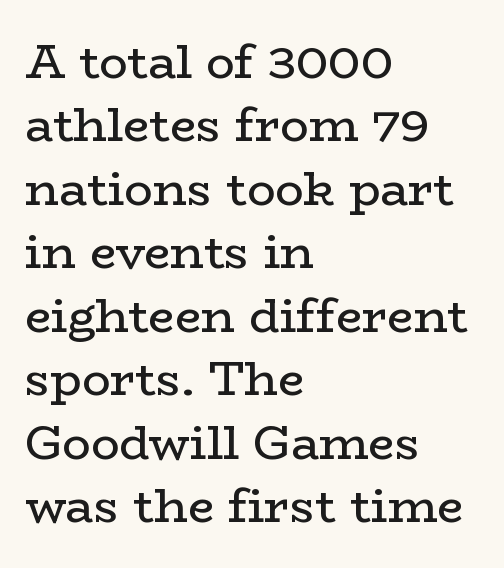
{"serif": "yes", "italic": "no", "bold": "no", "weight": "regular", "width": "wide", "stroke_contrast": "low", "x_height": "medium", "monospaced": "no", "underline": "no", "align": "left", "line_spacing": "normal", "line_spacing_ratio": 1.35, "letter_spacing": "normal", "letter_spacing_em": 0.0, "glyph_px": 47}
